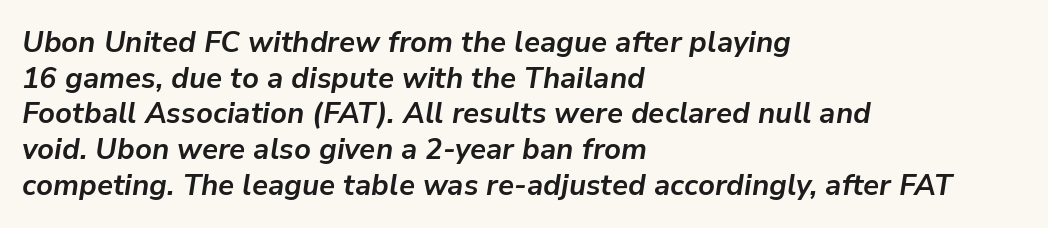
A clean baseline with only descenders dipping below it. Yep, that's italic — everything's leaning. Words appear dense and cohesive because spacing is normal. This sample has the flowing, uneven cadence of proportional lettering. The passage shown is emphatically bold.
